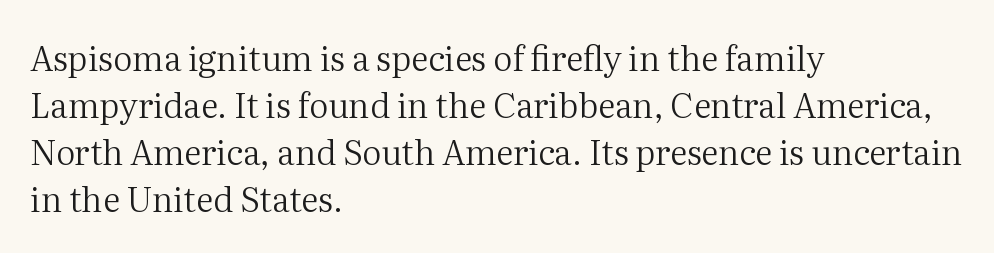
Q: Is the text bold? A: No.
Q: Is the text italic (slanted)? A: No, it is upright.
Q: Is the typeface a serif or a sans-serif typeface? A: Serif.
Q: Is the text underlined? A: No.
Q: How is the paragraph aligned? A: Left-aligned.
Q: Is the spacing between letters normal or unusually wide? A: Normal.
Q: Is the spacing between lines tight, normal or loose? A: Normal.
Q: Width (condensed, normal, or wide)? A: Normal.
Q: Stroke contrast? A: Medium.
Q: x-height? A: Medium.
Q: Monospaced? A: No.
